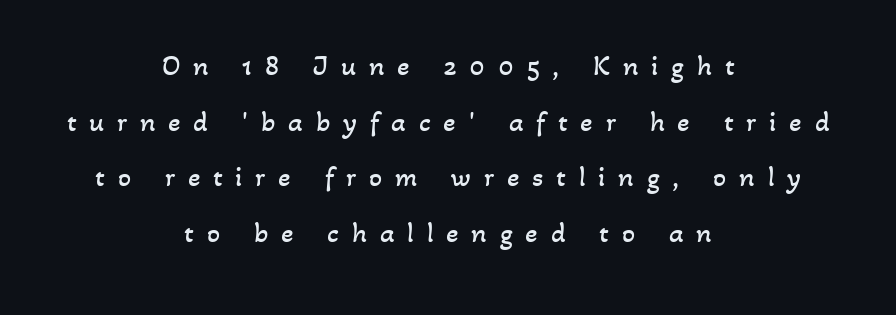
{"bold": "no", "weight": "regular", "width": "normal", "stroke_contrast": "low", "x_height": "small", "monospaced": "no", "underline": "no", "align": "center", "line_spacing": "loose", "line_spacing_ratio": 1.92, "letter_spacing": "wide", "letter_spacing_em": 0.44, "glyph_px": 29}
